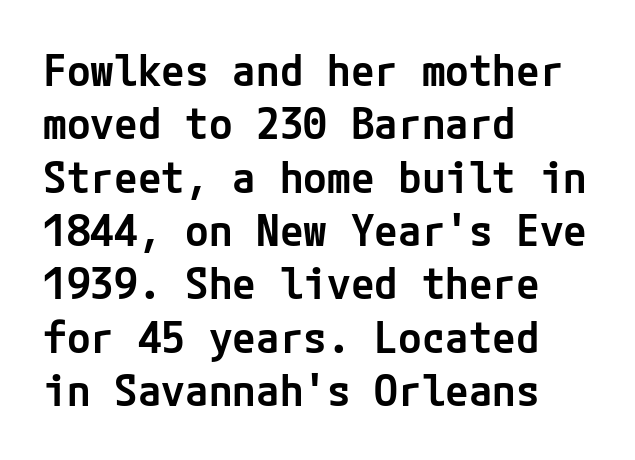
{"serif": "no", "italic": "no", "bold": "semi", "weight": "semibold", "width": "normal", "stroke_contrast": "low", "x_height": "medium", "underline": "no", "align": "left", "line_spacing_ratio": 1.24, "letter_spacing": "normal", "letter_spacing_em": 0.0, "glyph_px": 43}
